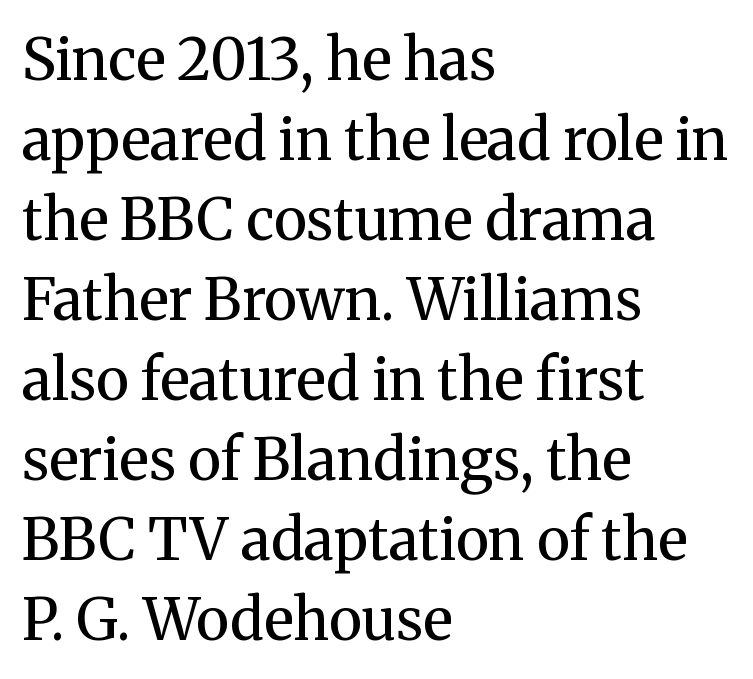
{"serif": "yes", "italic": "no", "bold": "no", "weight": "regular", "width": "normal", "stroke_contrast": "medium", "x_height": "medium", "monospaced": "no", "underline": "no", "align": "left", "line_spacing": "normal", "line_spacing_ratio": 1.38, "letter_spacing": "normal", "letter_spacing_em": 0.0, "glyph_px": 58}
